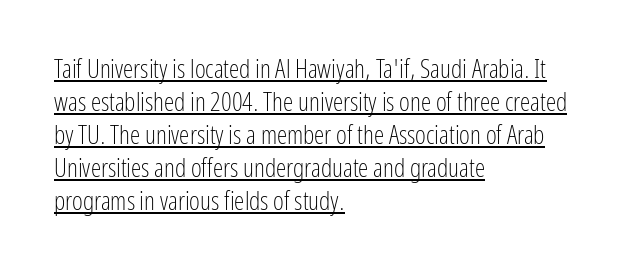
Q: Is the text bold? A: No.
Q: Is the text italic (slanted)? A: No, it is upright.
Q: Is the text underlined? A: Yes.
Q: How is the paragraph aligned? A: Left-aligned.
Q: Is the spacing between letters normal or unusually wide? A: Normal.
Q: Is the spacing between lines tight, normal or loose? A: Normal.
